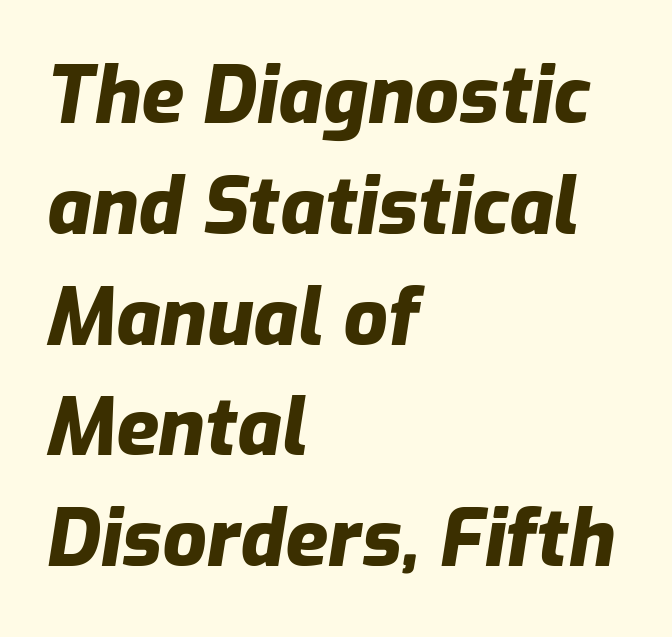
Q: Is the text bold? A: Yes.
Q: Is the text italic (slanted)? A: Yes, it leans right by about 9 degrees.
Q: Is the text underlined? A: No.
Q: How is the paragraph aligned? A: Left-aligned.
Q: Is the spacing between letters normal or unusually wide? A: Normal.
Q: Is the spacing between lines tight, normal or loose? A: Normal.
Q: Width (condensed, normal, or wide)? A: Normal.
Q: Stroke contrast? A: Low.
Q: x-height? A: Medium.
Q: Monospaced? A: No.
